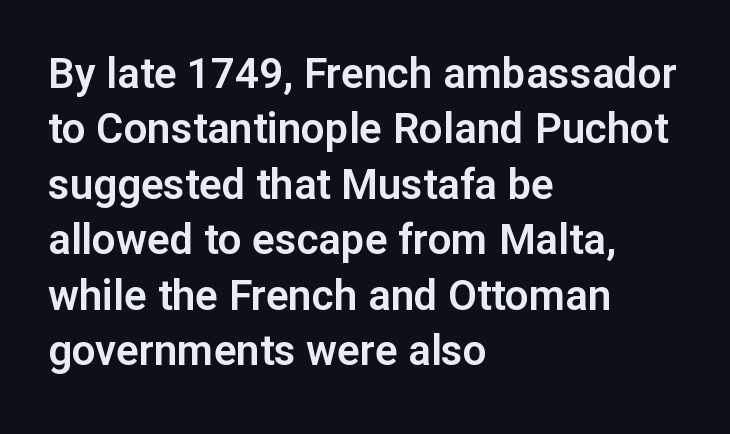
Nothing unusual about the tracking: characters are spaced as the font intends. Bare-footed words on every line. I'd call this a sans setting — the letters go barefoot. Left-aligned paragraph, ragged on the right. The lines sit at an ordinary, default distance from one another.
